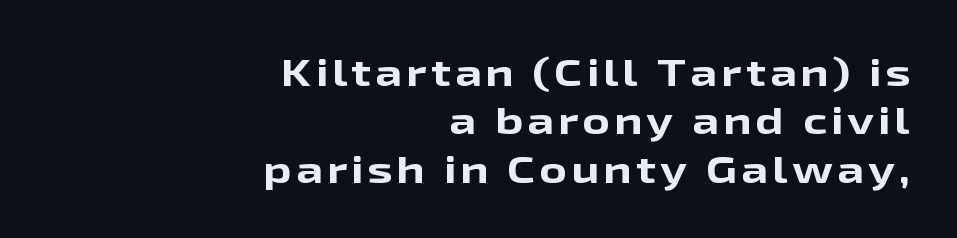
{"serif": "no", "italic": "no", "bold": "yes", "weight": "bold", "width": "wide", "stroke_contrast": "low", "x_height": "medium", "monospaced": "no", "underline": "no", "align": "right", "line_spacing": "normal", "line_spacing_ratio": 1.27, "glyph_px": 38}
